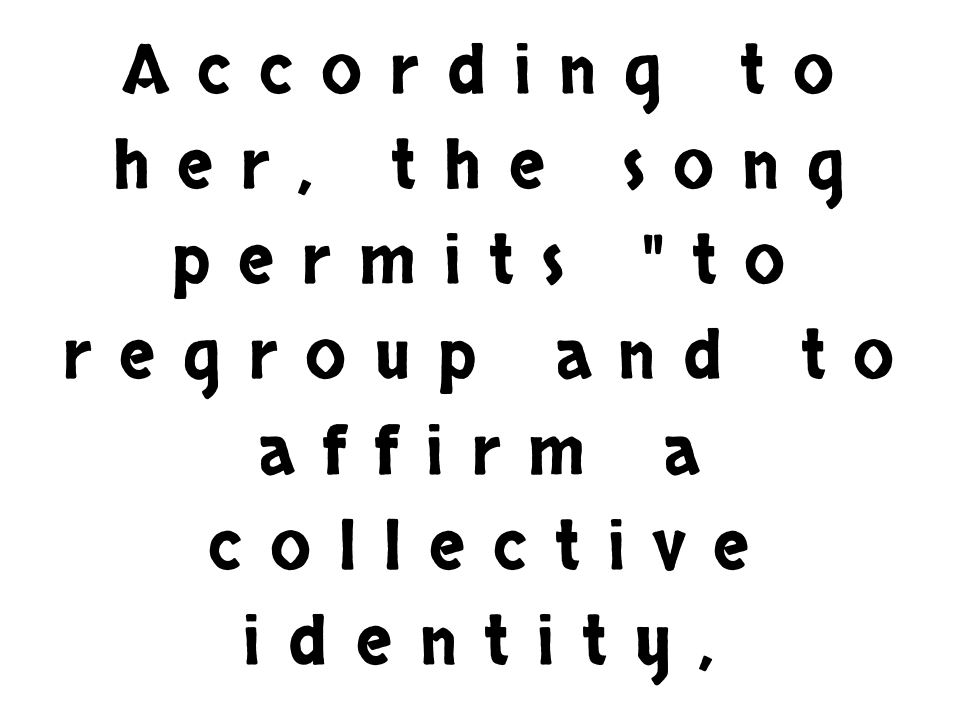
Regarding serifs, this sample does without them. The baseline area is clear. The letterforms stand isolated, each surrounded by extra space. Each letter keeps its own natural width here, so spacing adapts to shape. These lines were composed using upright roman letters.
